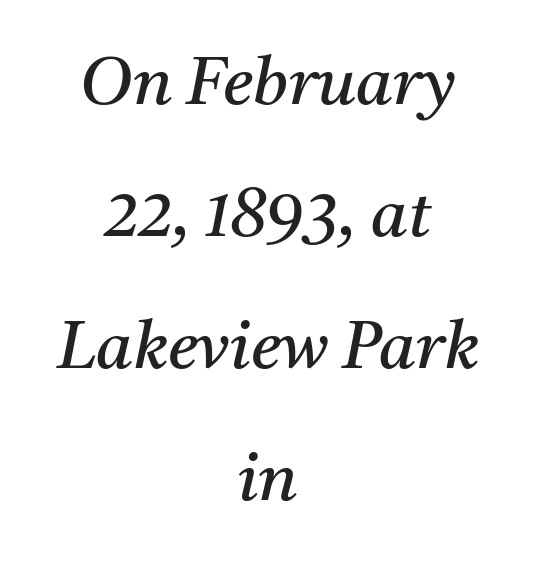
Q: Is the text bold? A: No.
Q: Is the text italic (slanted)? A: Yes, it leans right by about 11 degrees.
Q: Is the typeface a serif or a sans-serif typeface? A: Serif.
Q: Is the text underlined? A: No.
Q: How is the paragraph aligned? A: Centered.
Q: Is the spacing between letters normal or unusually wide? A: Normal.
Q: Is the spacing between lines tight, normal or loose? A: Loose.
Q: Width (condensed, normal, or wide)? A: Normal.
Q: Stroke contrast? A: Medium.
Q: x-height? A: Medium.
Q: Monospaced? A: No.
